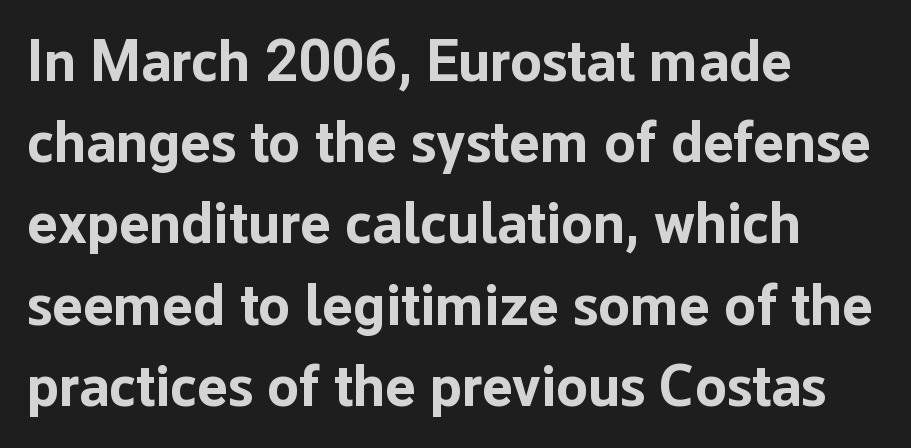
Q: Is the text bold? A: Yes.
Q: Is the text italic (slanted)? A: No, it is upright.
Q: Is the typeface a serif or a sans-serif typeface? A: Sans-serif.
Q: Is the text underlined? A: No.
Q: How is the paragraph aligned? A: Left-aligned.
Q: Is the spacing between letters normal or unusually wide? A: Normal.
Q: Is the spacing between lines tight, normal or loose? A: Normal.
Q: Width (condensed, normal, or wide)? A: Normal.
Q: Stroke contrast? A: Low.
Q: x-height? A: Medium.
Q: Monospaced? A: No.
